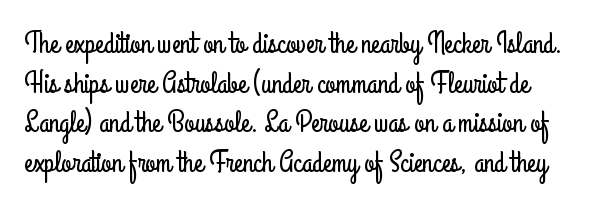
{"serif": "no", "width": "condensed", "stroke_contrast": "low", "x_height": "small", "monospaced": "no", "underline": "no", "line_spacing": "normal", "line_spacing_ratio": 1.37, "letter_spacing": "normal", "letter_spacing_em": 0.0, "glyph_px": 29}
